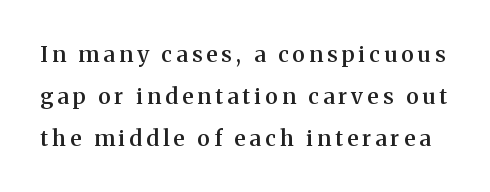
{"italic": "no", "bold": "semi", "underline": "no", "line_spacing": "loose", "line_spacing_ratio": 1.9, "glyph_px": 22}
